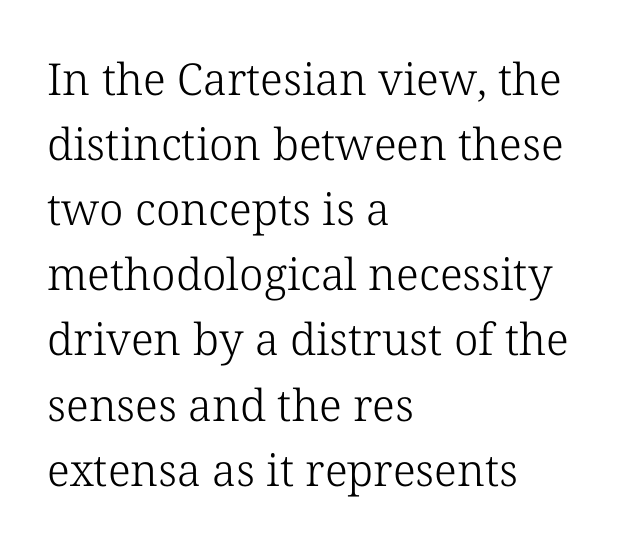
Q: Is the text bold? A: No.
Q: Is the text italic (slanted)? A: No, it is upright.
Q: Is the typeface a serif or a sans-serif typeface? A: Serif.
Q: Is the text underlined? A: No.
Q: How is the paragraph aligned? A: Left-aligned.
Q: Is the spacing between letters normal or unusually wide? A: Normal.
Q: Is the spacing between lines tight, normal or loose? A: Normal.
Q: Width (condensed, normal, or wide)? A: Normal.
Q: Stroke contrast? A: Low.
Q: x-height? A: Medium.
Q: Monospaced? A: No.
